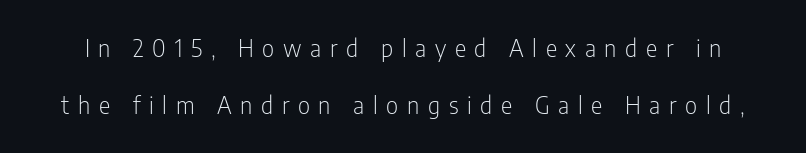
Q: Is the text bold? A: No.
Q: Is the text italic (slanted)? A: No, it is upright.
Q: Is the text underlined? A: No.
Q: Is the spacing between letters normal or unusually wide? A: Unusually wide.
Q: Is the spacing between lines tight, normal or loose? A: Loose.
